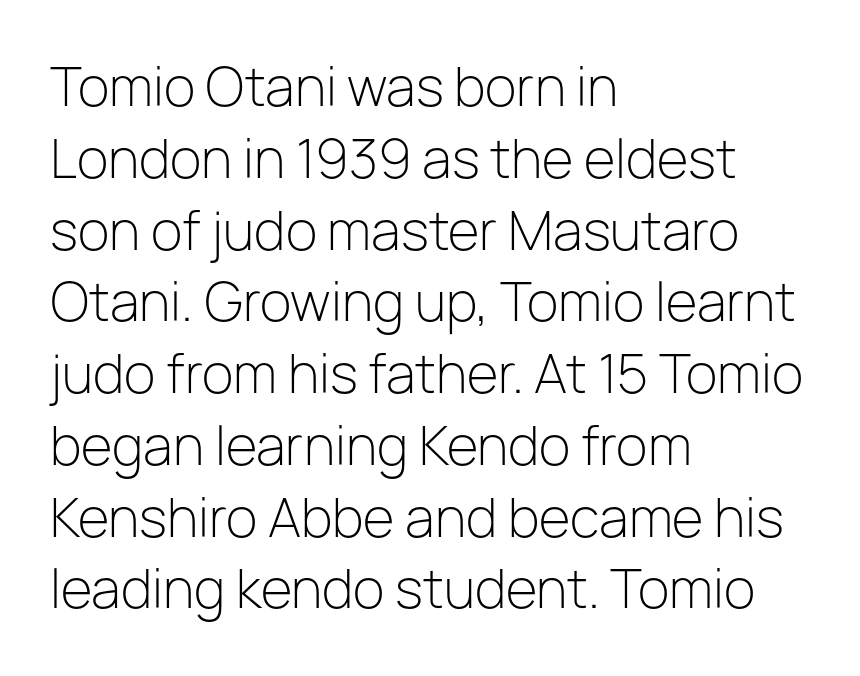
{"serif": "no", "italic": "no", "bold": "no", "weight": "light", "width": "normal", "stroke_contrast": "low", "x_height": "medium", "monospaced": "no", "underline": "no", "align": "left", "line_spacing": "normal", "line_spacing_ratio": 1.38, "letter_spacing": "normal", "letter_spacing_em": 0.0, "glyph_px": 52}
